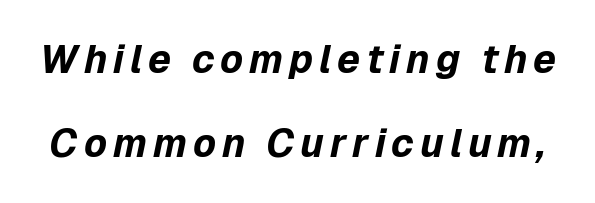
Clear beneath every line of the passage. Spacing verdict: proportional, widths tailored to each character. How heavy is the stroke? Heavy — this is a bold. The specimen reads as italic at a glance.
